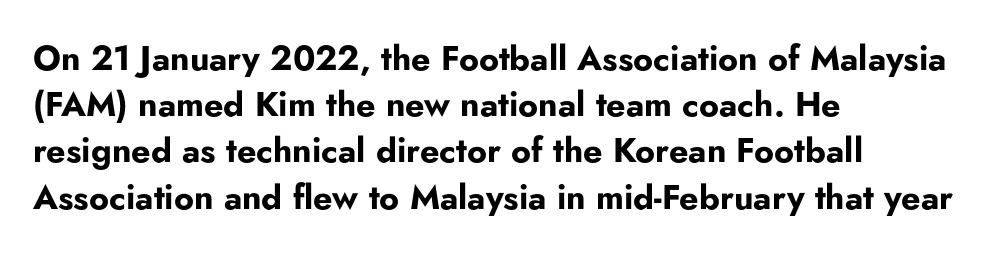
{"serif": "no", "italic": "no", "bold": "yes", "weight": "bold", "width": "normal", "stroke_contrast": "low", "x_height": "small", "monospaced": "no", "underline": "no", "align": "left", "line_spacing": "normal", "line_spacing_ratio": 1.36, "letter_spacing": "normal", "letter_spacing_em": 0.0, "glyph_px": 34}
